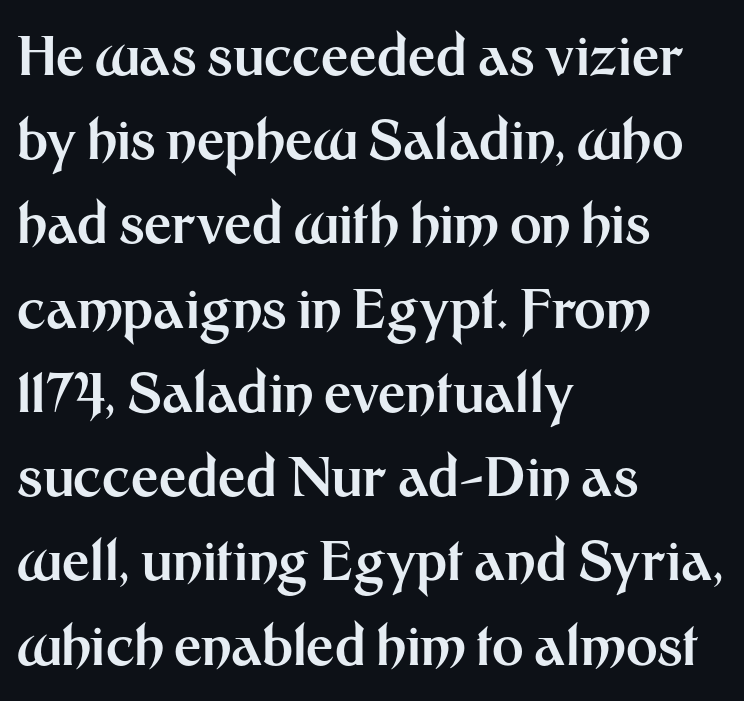
The image shows 54 px bold sans-serif type, upright; set left-aligned, normal line spacing (1.56x), normal letter spacing, not underlined; medium stroke contrast and a medium x-height.
